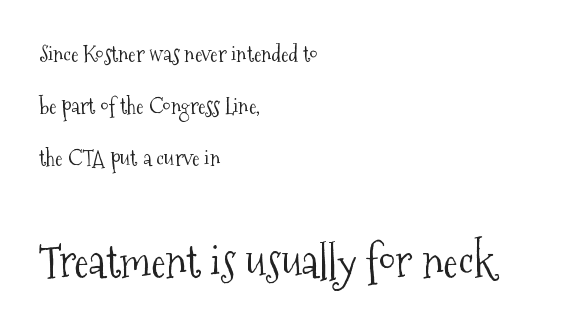
The image shows 44 px light, condensed serif type, upright; set left-aligned, loose line spacing (2.37x), normal letter spacing, not underlined; the second (bottom) block is 2.0x larger; medium stroke contrast and a medium x-height.
